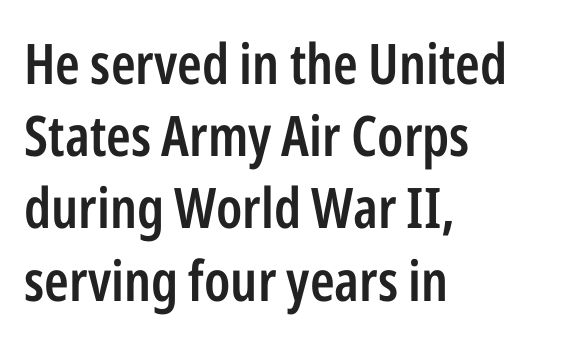
The image shows 56 px semibold, condensed sans-serif type, upright; set left-aligned, normal line spacing (1.29x), normal letter spacing, not underlined; low stroke contrast and a medium x-height.
